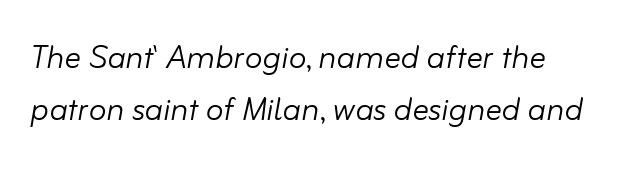
{"italic": "yes", "lean": "right", "slant_degrees": 10, "bold": "no", "weight": "light", "width": "normal", "stroke_contrast": "low", "x_height": "small", "monospaced": "no", "underline": "no", "line_spacing": "normal", "line_spacing_ratio": 1.28, "letter_spacing": "normal", "letter_spacing_em": 0.0, "glyph_px": 41}
